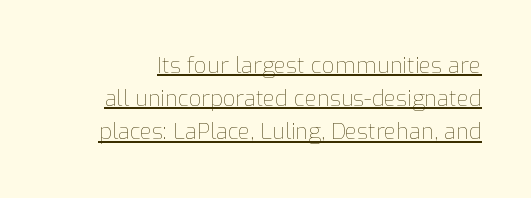
Q: Is the text bold? A: No.
Q: Is the text italic (slanted)? A: No, it is upright.
Q: Is the text underlined? A: Yes.
Q: Is the spacing between letters normal or unusually wide? A: Normal.
Q: Is the spacing between lines tight, normal or loose? A: Normal.
